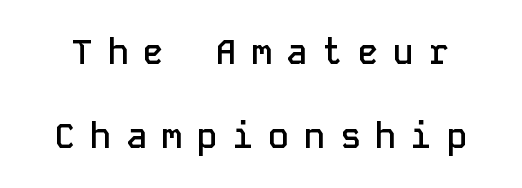
The image shows 35 px semibold sans-serif type, upright, monospaced; set loose line spacing (2.4x), unusually wide letter spacing (+0.42 em), not underlined; low stroke contrast and a medium x-height.
